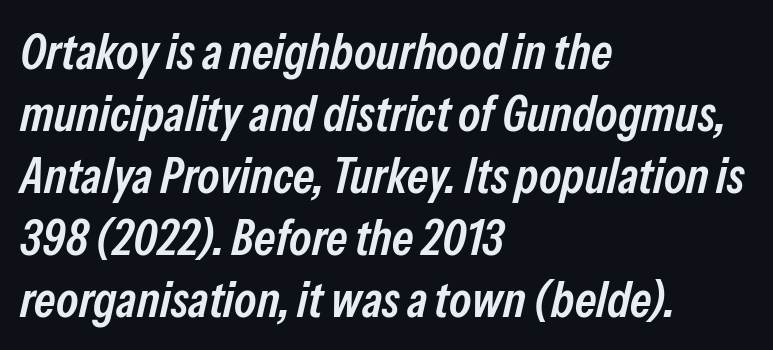
Typographic density is moderately raised because the face is semibold. The text block is weighted toward the left margin, trailing off unevenly rightward. The letters are slanted; this is an italic face. The strip under each line holds only bare page. Note the varied advance widths — an 'i' is clearly narrower than an 'm'. Nothing unusual about the tracking: characters are spaced as the font intends.
